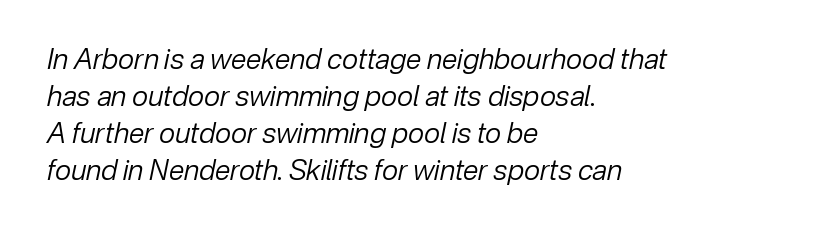
Q: Is the text bold? A: No.
Q: Is the text italic (slanted)? A: Yes, it leans right by about 12 degrees.
Q: Is the text underlined? A: No.
Q: How is the paragraph aligned? A: Left-aligned.
Q: Is the spacing between letters normal or unusually wide? A: Normal.
Q: Is the spacing between lines tight, normal or loose? A: Normal.
Q: Width (condensed, normal, or wide)? A: Normal.
Q: Stroke contrast? A: Low.
Q: x-height? A: Medium.
Q: Monospaced? A: No.
